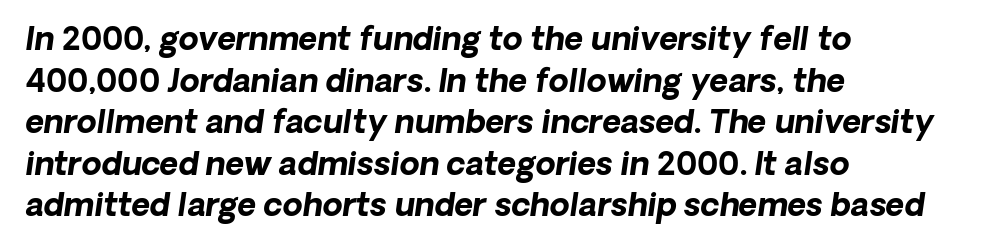
{"italic": "yes", "lean": "right", "slant_degrees": 8, "bold": "yes", "weight": "bold", "width": "normal", "stroke_contrast": "low", "x_height": "medium", "monospaced": "no", "underline": "no", "align": "left", "line_spacing": "normal", "line_spacing_ratio": 1.3, "letter_spacing": "normal", "letter_spacing_em": 0.0, "glyph_px": 32}
